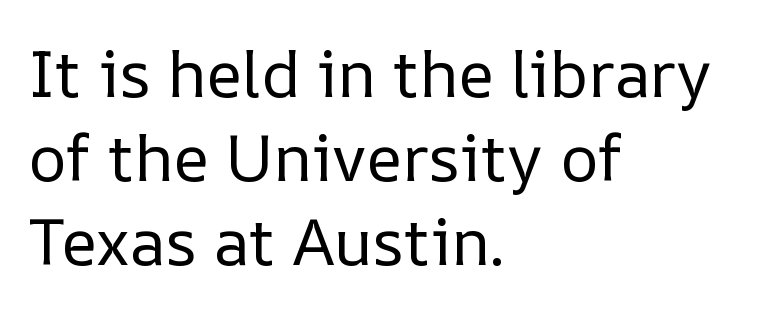
Check the space under the baseline: it is left empty. The type sits square on the baseline with zero lean. Is the block centered? No — it sits flush against the left margin. Vertical stems look standard width or narrower in stroke. You could not count columns in this text — the font is proportionally spaced.
